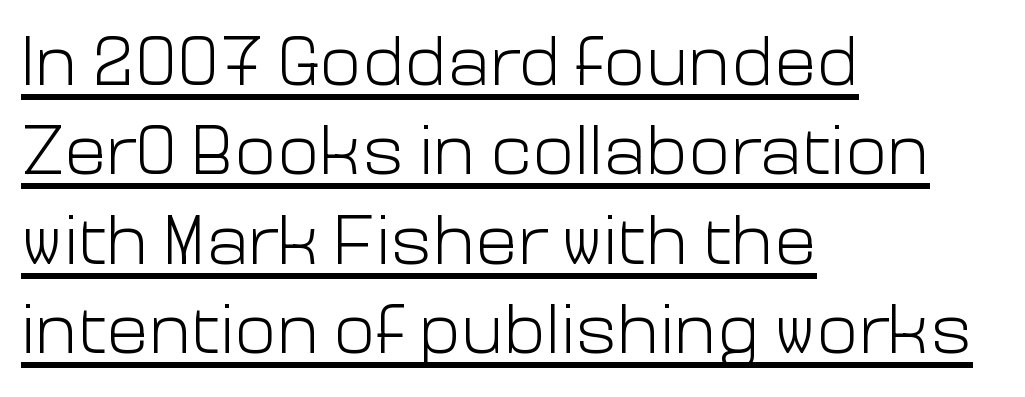
Heaviness? Minimal to ordinary, like unemphasized prose. Tracking here is standard; glyphs follow each other at the usual distance. The glyphs in this specimen are sans serif. Here the designer chose a conventional face with non-uniform glyph widths. The lettering stays uniformly vertical, giving the passage a roman look.
